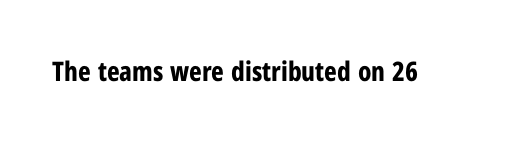
The image shows 27 px bold type, upright; set normal letter spacing, not underlined.
